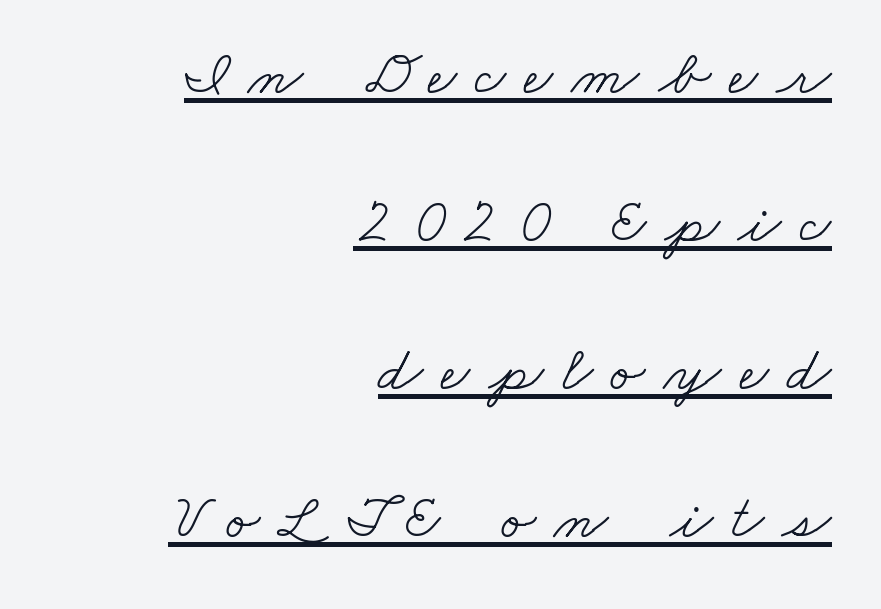
{"serif": "yes", "bold": "no", "weight": "light", "width": "wide", "stroke_contrast": "low", "x_height": "small", "monospaced": "no", "underline": "yes", "align": "right", "line_spacing": "loose", "line_spacing_ratio": 2.35, "letter_spacing": "wide", "letter_spacing_em": 0.29, "glyph_px": 63}
